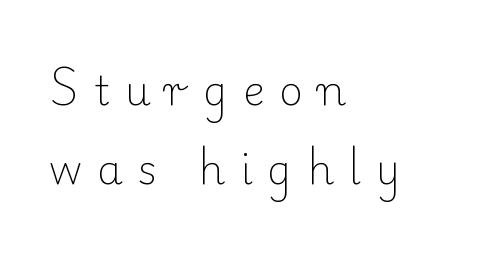
The image shows 41 px light serif type, upright; set left-aligned, loose line spacing (1.93x), unusually wide letter spacing (+0.36 em), not underlined; low stroke contrast and a small x-height.
